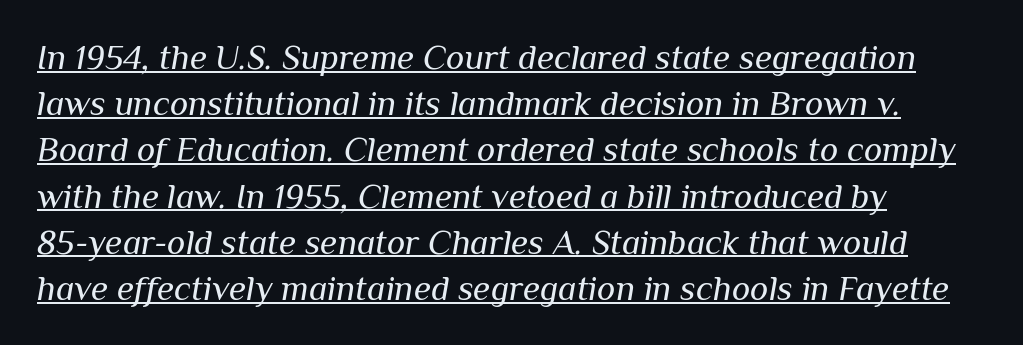
You could not count columns in this text — the font is proportionally spaced. Stem width sits at or under what a default text font uses. Slanted lettering throughout. Caption: multi-line text, flush left, ragged right. Spacing between characters is what you'd get straight out of the box. A baseline rule has been typeset under these characters.
